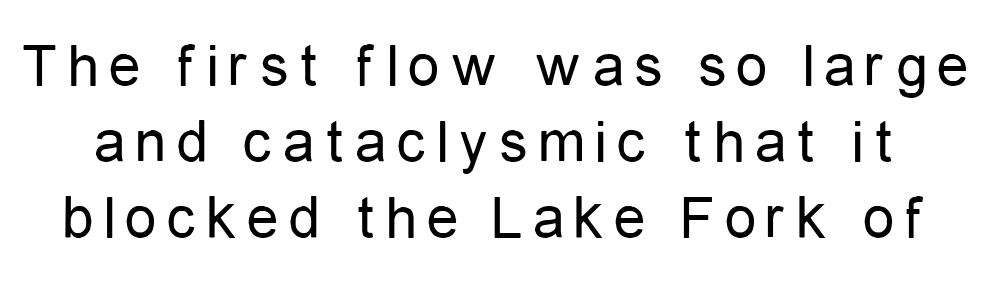
Is this a fixed-width face? No — the glyphs have proportional, varying widths. The passage shown is not bold in any degree. Regarding serifs, this sample does without them. Italic? Not at all — the glyphs are vertical. The strip under each line holds only bare page.
